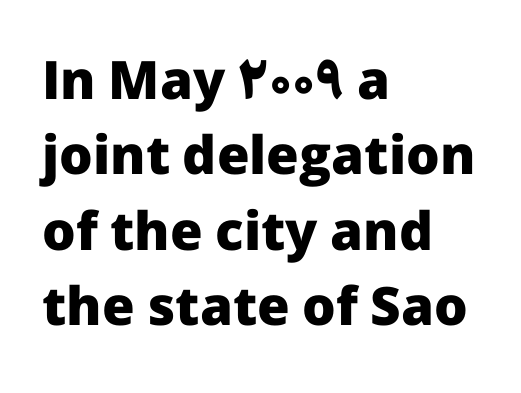
Q: Is the text bold? A: Yes.
Q: Is the text italic (slanted)? A: No, it is upright.
Q: Is the typeface a serif or a sans-serif typeface? A: Sans-serif.
Q: Is the text underlined? A: No.
Q: How is the paragraph aligned? A: Left-aligned.
Q: Is the spacing between letters normal or unusually wide? A: Normal.
Q: Is the spacing between lines tight, normal or loose? A: Normal.
Q: Width (condensed, normal, or wide)? A: Normal.
Q: Stroke contrast? A: Low.
Q: x-height? A: Medium.
Q: Monospaced? A: No.
